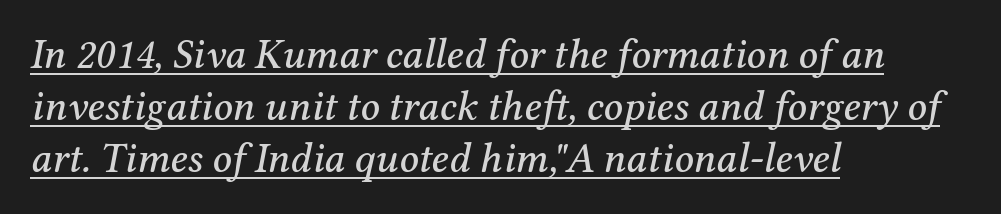
Q: Is the text italic (slanted)? A: Yes, it leans right by about 12 degrees.
Q: Is the typeface a serif or a sans-serif typeface? A: Serif.
Q: Is the text underlined? A: Yes.
Q: How is the paragraph aligned? A: Left-aligned.
Q: Is the spacing between letters normal or unusually wide? A: Normal.
Q: Width (condensed, normal, or wide)? A: Normal.
Q: Stroke contrast? A: Medium.
Q: x-height? A: Medium.
Q: Monospaced? A: No.
